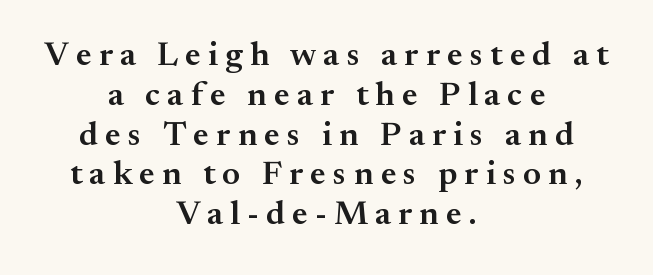
Check under the words: just untouched page. Each line is balanced around a shared central axis. Is the letter spacing exaggerated? Yes — the characters are pushed far apart. Is this a sans? No — the strokes have serifs.
